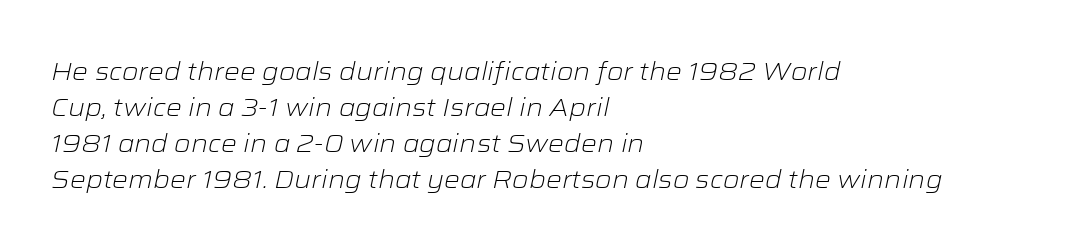
{"italic": "yes", "lean": "right", "slant_degrees": 12, "bold": "no", "underline": "no", "align": "left", "line_spacing": "normal", "line_spacing_ratio": 1.44, "letter_spacing": "normal", "letter_spacing_em": 0.0, "glyph_px": 25}
